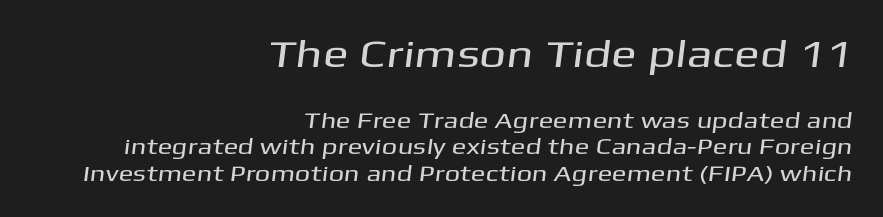
{"serif": "no", "width": "wide", "stroke_contrast": "medium", "x_height": "medium", "monospaced": "no", "underline": "no", "align": "right", "line_spacing_ratio": 1.2, "letter_spacing": "normal", "letter_spacing_em": 0.0, "larger_block": "first", "size_ratio": 1.73, "glyph_px": 38}
